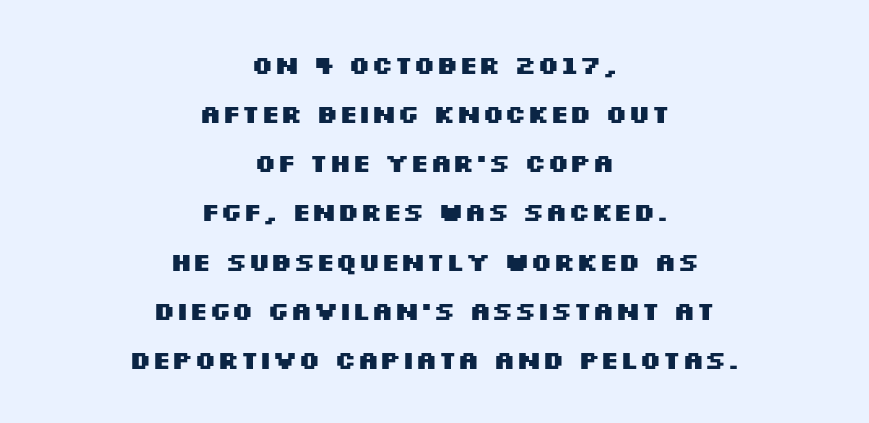
Each line is balanced around a shared central axis. The font is running at its bold setting. The horizontal fit of the characters is conventional and even. Tall strokes in this sample are plumb rather than angled. Check the space under the baseline: it is left empty.
